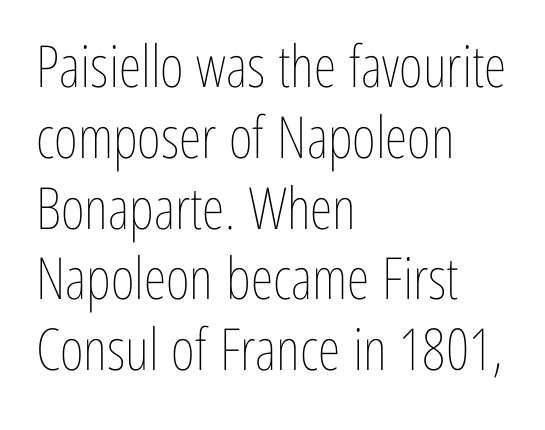
Horizontal alignment here is leftward, the default for most running prose. These lines are rendered in a variable-pitch font. How are the letters spaced? Ordinarily, with no added tracking. No chunkiness to these letters — they're not bold. Bare-footed words on every line.
